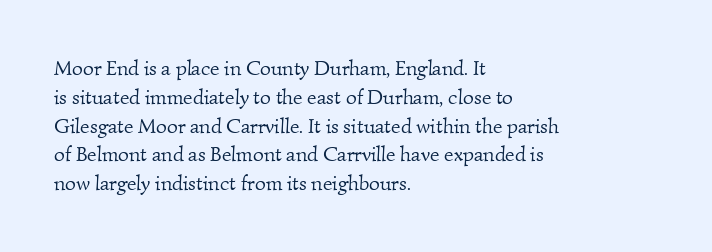
The image shows 21 px text type; set left-aligned, normal line spacing (1.37x), normal letter spacing, not underlined.
